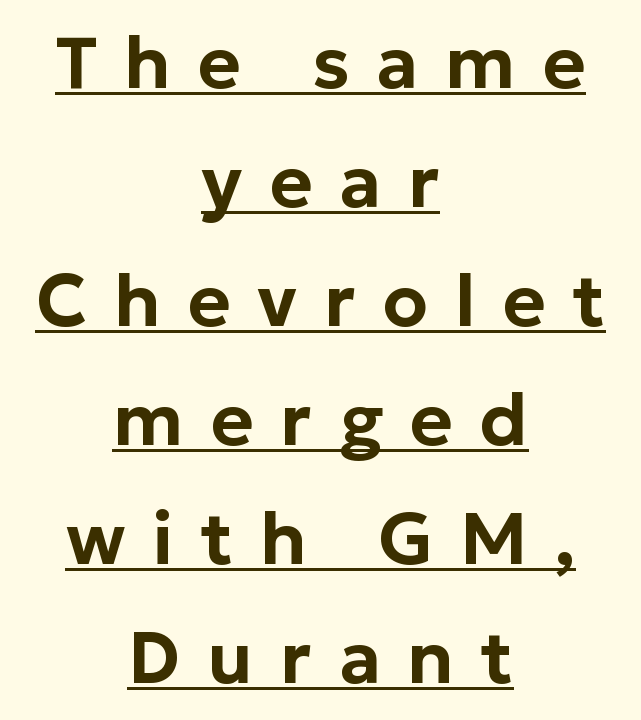
{"serif": "no", "italic": "no", "width": "normal", "stroke_contrast": "low", "x_height": "medium", "monospaced": "no", "underline": "yes", "align": "center", "line_spacing": "normal", "line_spacing_ratio": 1.63, "letter_spacing": "wide", "letter_spacing_em": 0.37, "glyph_px": 73}
